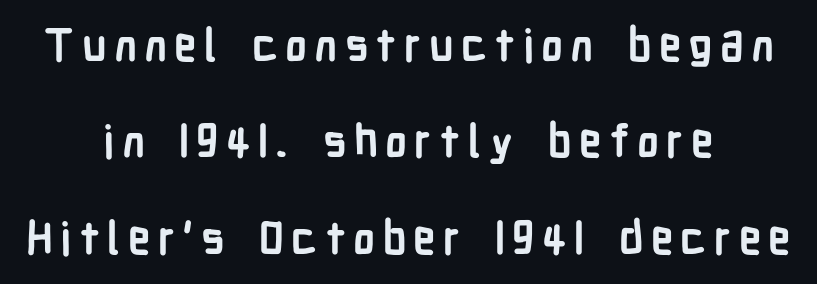
Q: Is the text bold? A: Yes.
Q: Is the text italic (slanted)? A: No, it is upright.
Q: Is the typeface a serif or a sans-serif typeface? A: Sans-serif.
Q: Is the text underlined? A: No.
Q: How is the paragraph aligned? A: Centered.
Q: Is the spacing between lines tight, normal or loose? A: Loose.
Q: Width (condensed, normal, or wide)? A: Condensed.
Q: Stroke contrast? A: Low.
Q: x-height? A: Medium.
Q: Monospaced? A: No.
